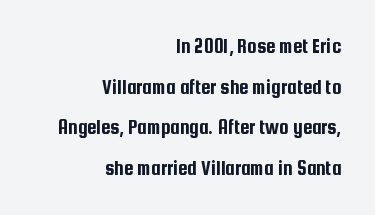
The image shows 21 px text type, upright; set right-aligned, loose line spacing (1.94x), normal letter spacing, not underlined.
